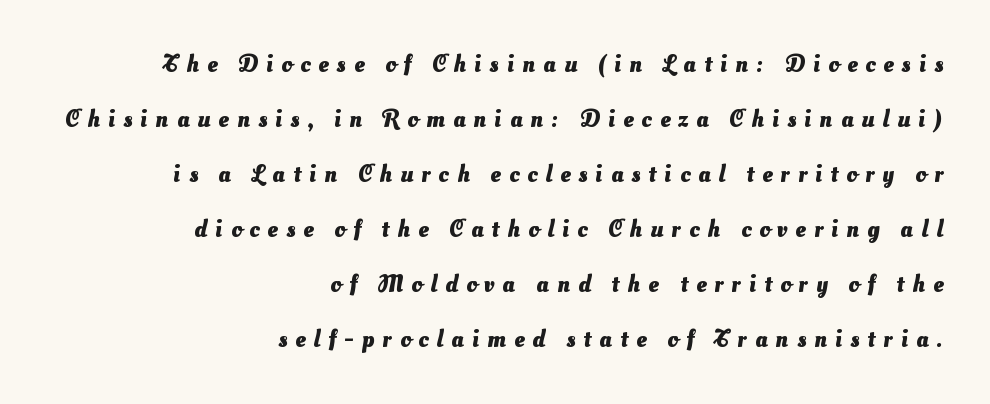
Q: Is the text bold? A: Yes.
Q: Is the text underlined? A: No.
Q: How is the paragraph aligned? A: Right-aligned.
Q: Is the spacing between letters normal or unusually wide? A: Unusually wide.
Q: Is the spacing between lines tight, normal or loose? A: Loose.
